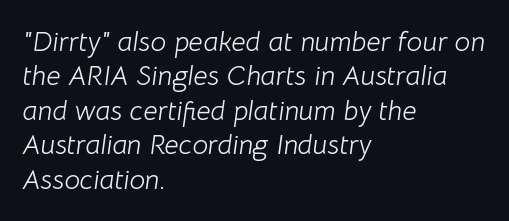
Q: Is the text bold? A: No.
Q: Is the text italic (slanted)? A: Yes, it leans right by about 8 degrees.
Q: Is the text underlined? A: No.
Q: How is the paragraph aligned? A: Left-aligned.
Q: Is the spacing between letters normal or unusually wide? A: Normal.
Q: Width (condensed, normal, or wide)? A: Normal.
Q: Stroke contrast? A: Low.
Q: x-height? A: Medium.
Q: Monospaced? A: No.
